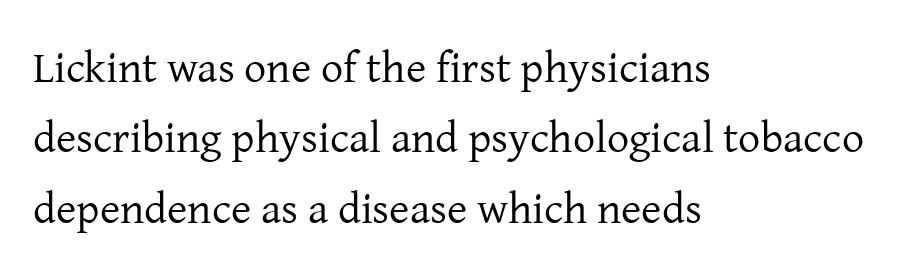
Q: Is the text bold? A: No.
Q: Is the text italic (slanted)? A: No, it is upright.
Q: Is the typeface a serif or a sans-serif typeface? A: Serif.
Q: Is the text underlined? A: No.
Q: How is the paragraph aligned? A: Left-aligned.
Q: Is the spacing between letters normal or unusually wide? A: Normal.
Q: Is the spacing between lines tight, normal or loose? A: Normal.
Q: Width (condensed, normal, or wide)? A: Normal.
Q: Stroke contrast? A: Low.
Q: x-height? A: Medium.
Q: Monospaced? A: No.
